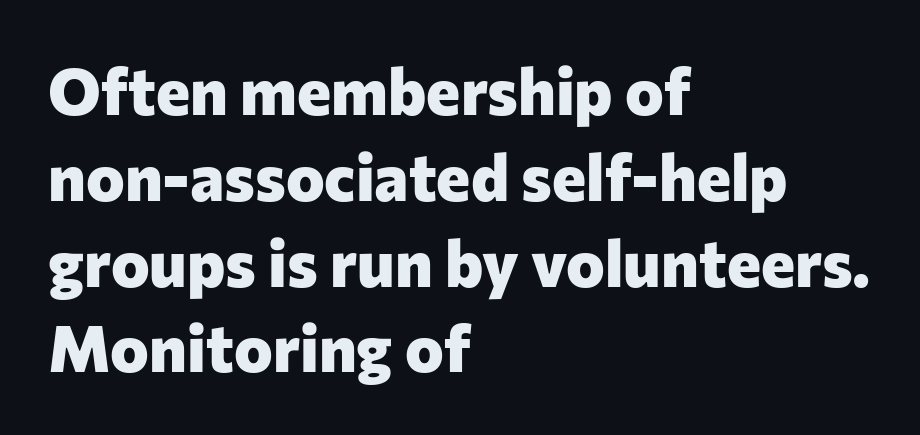
{"serif": "no", "italic": "no", "bold": "yes", "weight": "heavy", "width": "normal", "stroke_contrast": "low", "x_height": "medium", "monospaced": "no", "underline": "no", "align": "left", "line_spacing": "normal", "line_spacing_ratio": 1.32, "letter_spacing": "normal", "letter_spacing_em": 0.0, "glyph_px": 65}
